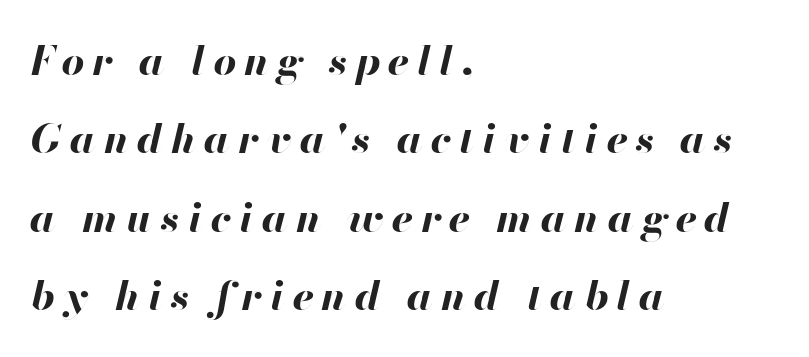
Short and long lines alike share a common starting point at left. Set as a true bold cut, around the 700 mark. The space directly below the letters is spotless. The type is letterspaced generously, with wide tracking.
